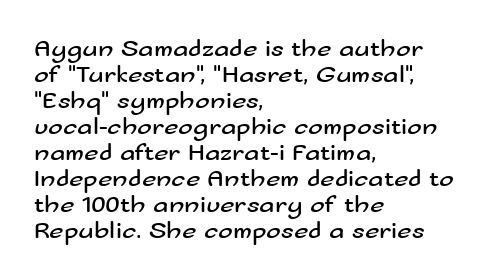
{"italic": "no", "bold": "no", "underline": "no", "align": "left", "line_spacing": "tight", "line_spacing_ratio": 1.04, "letter_spacing": "normal", "letter_spacing_em": 0.0, "glyph_px": 25}
